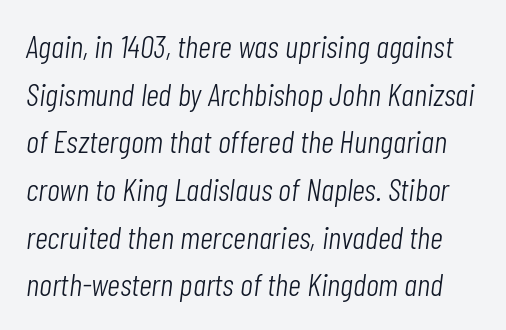
The passage shown is not bold in any degree. Descenders hang freely into open space. The face used here has a pronounced slope to its letters. The passage shown has conventional tracking throughout. Baseline-to-baseline distance is the conventional proportion of letter height. This sample has the flowing, uneven cadence of proportional lettering.
